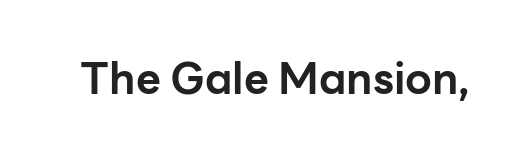
Q: Is the text bold? A: Yes.
Q: Is the text italic (slanted)? A: No, it is upright.
Q: Is the typeface a serif or a sans-serif typeface? A: Sans-serif.
Q: Is the text underlined? A: No.
Q: Is the spacing between letters normal or unusually wide? A: Normal.
Q: Width (condensed, normal, or wide)? A: Normal.
Q: Stroke contrast? A: Low.
Q: x-height? A: Medium.
Q: Monospaced? A: No.
